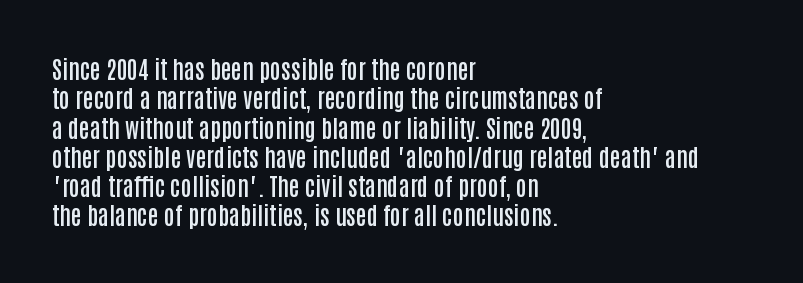
Q: Is the text bold? A: Semi-bold.
Q: Is the text italic (slanted)? A: No, it is upright.
Q: Is the text underlined? A: No.
Q: How is the paragraph aligned? A: Left-aligned.
Q: Is the spacing between letters normal or unusually wide? A: Normal.
